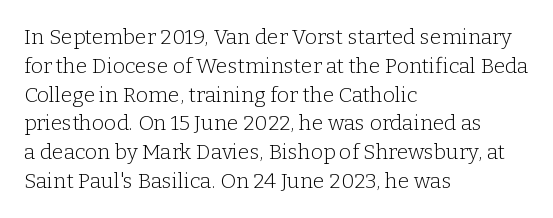
The image shows 21 px text type, upright; set left-aligned, normal line spacing (1.37x), normal letter spacing, not underlined.
